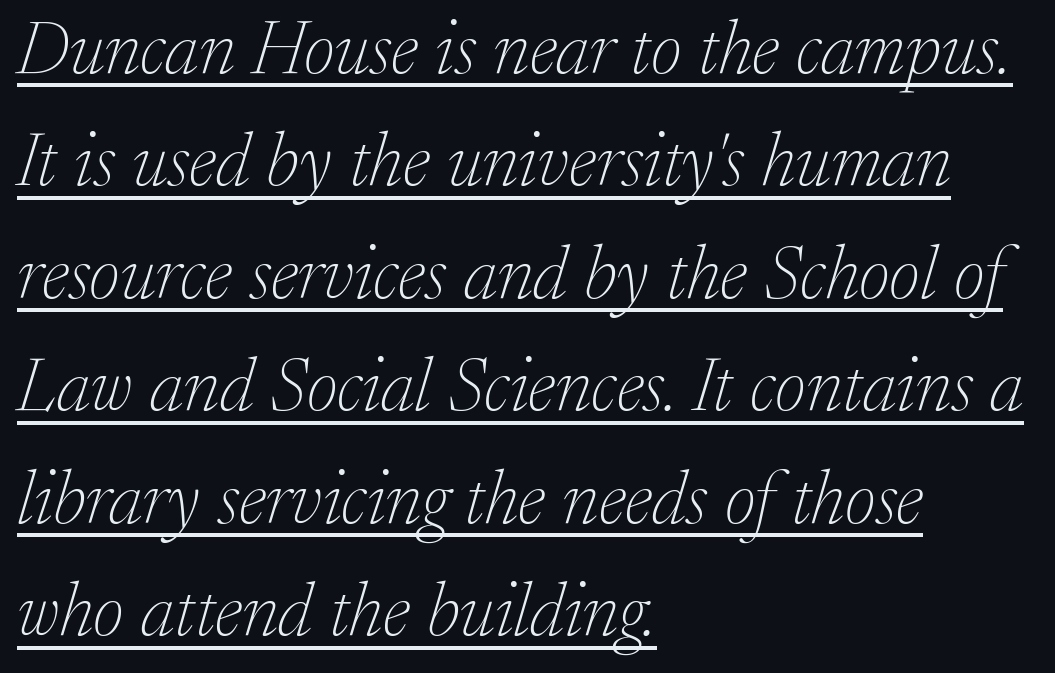
The image shows 75 px thin serif type, italic (leaning right); set left-aligned, normal line spacing (1.5x), normal letter spacing, underlined; low stroke contrast and a medium x-height.
